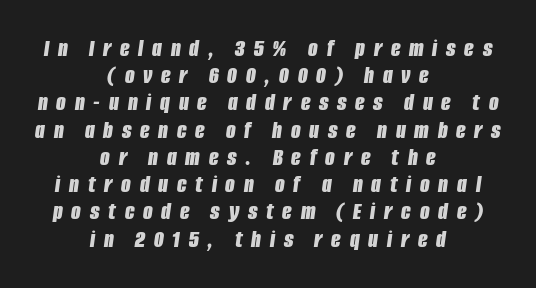
Glance below the letters and you will spot only blank space. Leftover space on each line is divided equally before and after the words. Does the lettering tilt? It does — this is italic. Bold? Absolutely — the strokes are thick and heavy.
